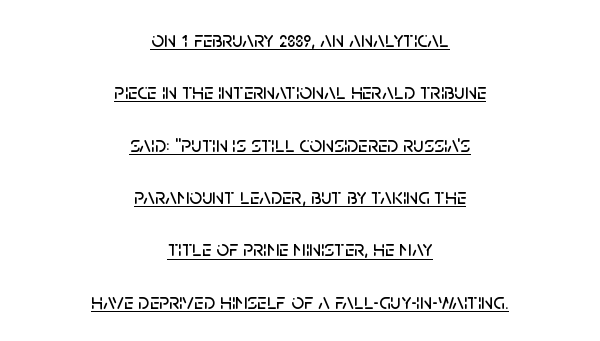
Q: Is the text italic (slanted)? A: No, it is upright.
Q: Is the text underlined? A: Yes.
Q: How is the paragraph aligned? A: Centered.
Q: Is the spacing between letters normal or unusually wide? A: Normal.
Q: Is the spacing between lines tight, normal or loose? A: Loose.
